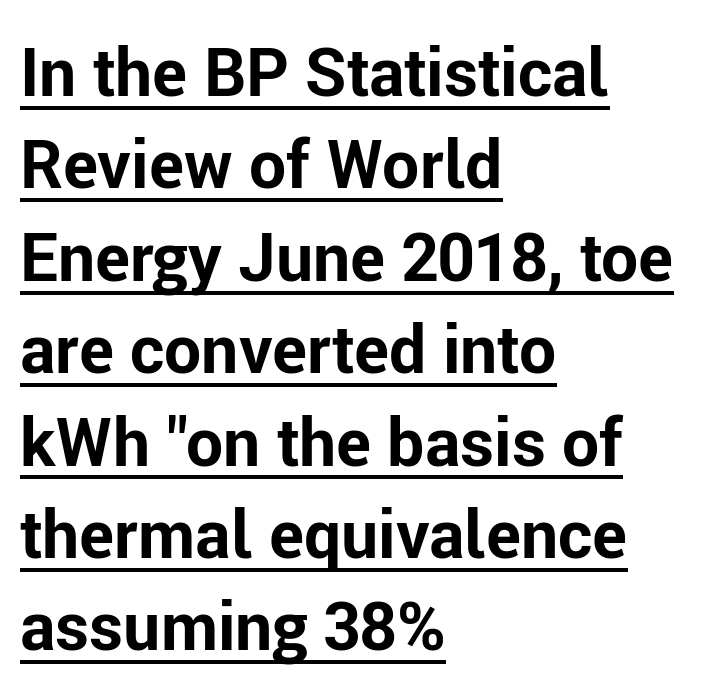
What stands out about the letter spacing? Nothing — it is the standard amount. Caption: multi-line text, flush left, ragged right. Think of a printed novel: that variable character pitch is what you see here. Each glyph is drawn with heavy, bold strokes. Beneath each row of characters lies a ruled line. This is roman type, the default non-slanted kind.
